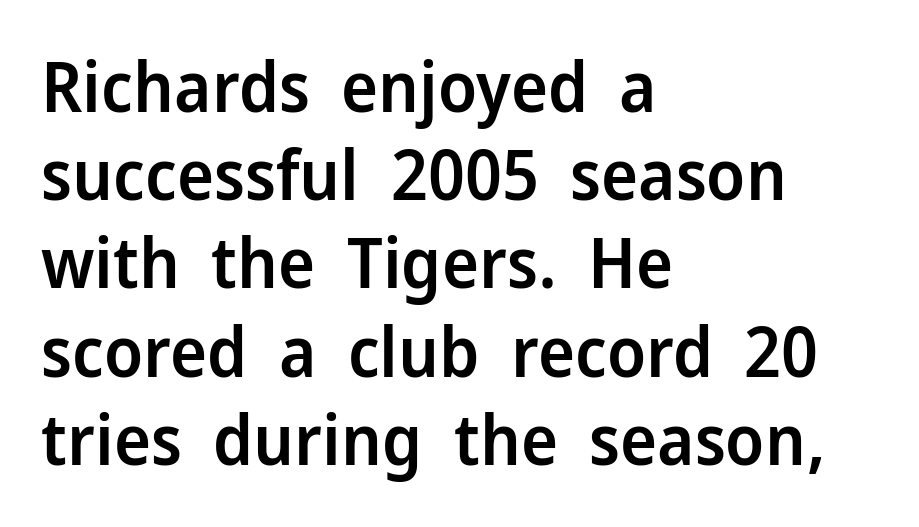
Nope, not italic — everything's standing straight. You could not count columns in this text — the font is proportionally spaced. This sample uses a sans-serif face. Rule under the text: the space is simply empty.
